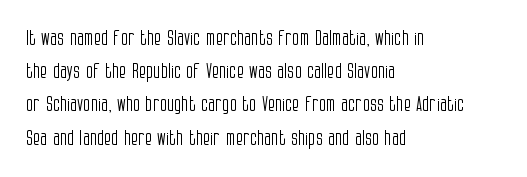
Q: Is the text bold? A: No.
Q: Is the text italic (slanted)? A: No, it is upright.
Q: Is the text underlined? A: No.
Q: How is the paragraph aligned? A: Left-aligned.
Q: Is the spacing between letters normal or unusually wide? A: Normal.
Q: Is the spacing between lines tight, normal or loose? A: Normal.
